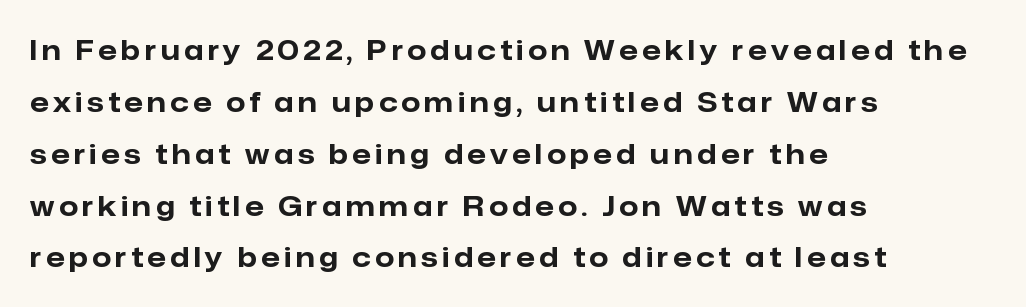
Emphasis by weight is at full strength: bold. The specimen omits any rule beneath the text block's lines. Honestly, the rows look like they've been pulled way apart. A roman cut, with each character standing at attention.
